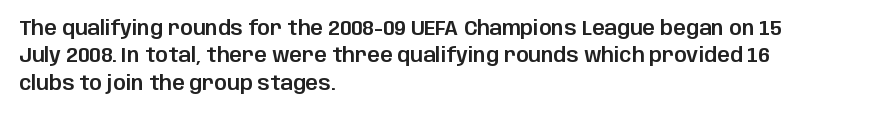
The image shows 20 px text type, upright; set left-aligned, normal line spacing (1.37x), normal letter spacing, not underlined.
